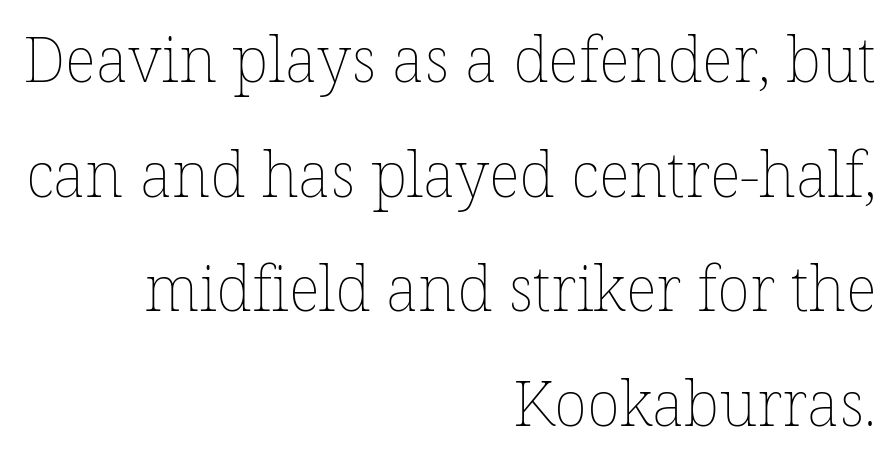
The image shows 62 px thin type, upright; set right-aligned, line spacing 1.85x, normal letter spacing, not underlined; low stroke contrast and a medium x-height.
